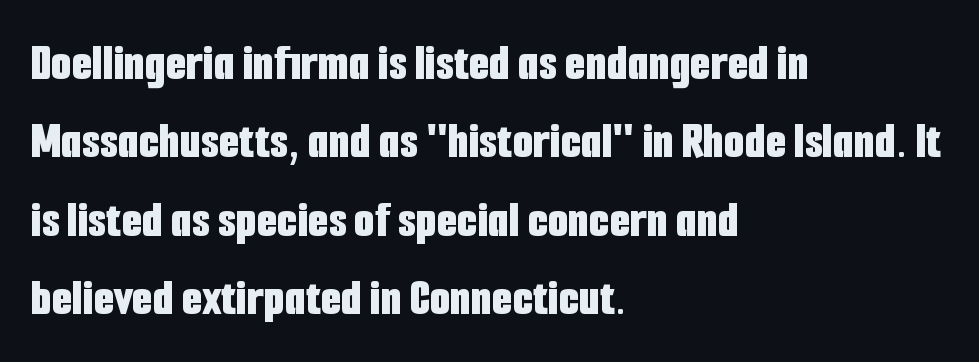
{"serif": "no", "italic": "no", "bold": "yes", "weight": "bold", "width": "condensed", "stroke_contrast": "low", "x_height": "medium", "monospaced": "no", "underline": "no", "align": "left", "line_spacing": "normal", "line_spacing_ratio": 1.48, "letter_spacing": "normal", "letter_spacing_em": 0.0, "glyph_px": 53}
